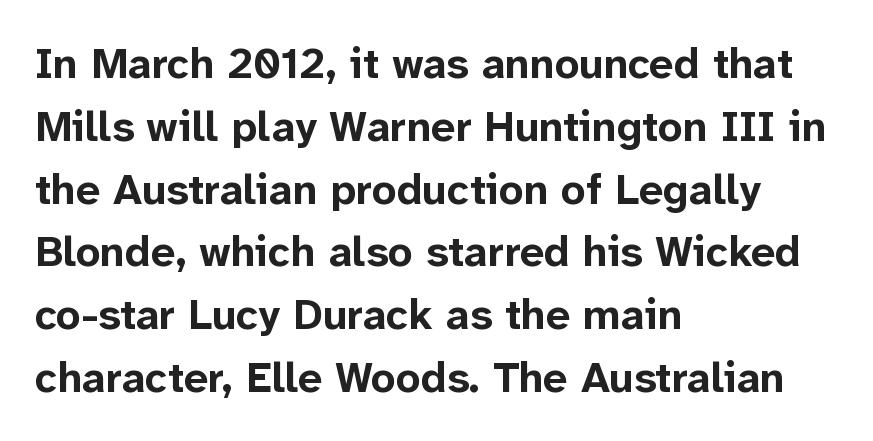
The text was rendered using a sans face with plain stroke endings. These lines were composed using upright roman letters. The designer left line spacing at the default. Look at the stroke-to-counter ratio: heavy, a bold. A classic flush-left, rag-right setting is used for this passage. Default kerning and tracking; the words read as compact shapes.
